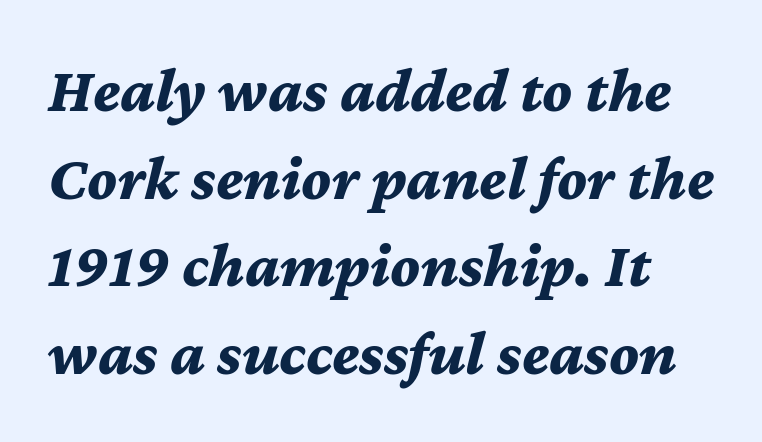
{"italic": "yes", "lean": "right", "slant_degrees": 12, "bold": "yes", "weight": "bold", "width": "normal", "stroke_contrast": "medium", "x_height": "medium", "monospaced": "no", "underline": "no", "line_spacing": "normal", "line_spacing_ratio": 1.37, "letter_spacing": "normal", "letter_spacing_em": 0.0, "glyph_px": 64}
